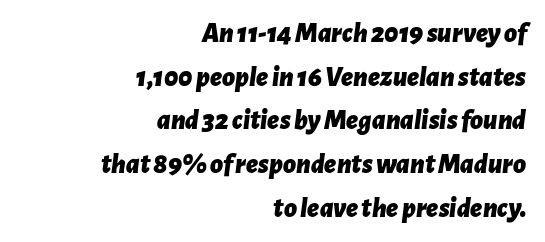
Q: Is the text bold? A: Yes.
Q: Is the text italic (slanted)? A: Yes, it leans right by about 7 degrees.
Q: Is the text underlined? A: No.
Q: How is the paragraph aligned? A: Right-aligned.
Q: Is the spacing between letters normal or unusually wide? A: Normal.
Q: Is the spacing between lines tight, normal or loose? A: Normal.
Q: Width (condensed, normal, or wide)? A: Normal.
Q: Stroke contrast? A: Low.
Q: x-height? A: Medium.
Q: Monospaced? A: No.
